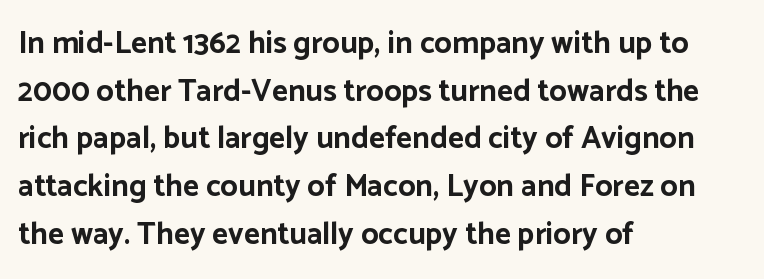
{"serif": "no", "italic": "no", "bold": "yes", "weight": "bold", "width": "normal", "stroke_contrast": "low", "x_height": "medium", "monospaced": "no", "underline": "no", "align": "left", "line_spacing": "normal", "line_spacing_ratio": 1.54, "letter_spacing": "normal", "letter_spacing_em": 0.0, "glyph_px": 31}
